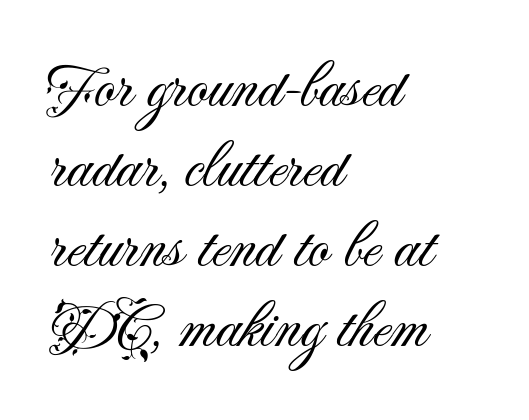
The image shows 65 px light sans-serif type; set left-aligned, line spacing 1.23x, normal letter spacing, not underlined; medium stroke contrast and a small x-height.
